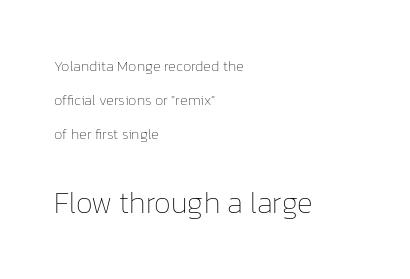
Caption: multi-line text, flush left, ragged right. Does the bottom block carry the larger type? Yes, it does. The foot of each line stays bare and open. Ordinary non-slanted type is in use. No extra tracking has been applied to these lines. Each letter keeps its own natural width here, so spacing adapts to shape.
